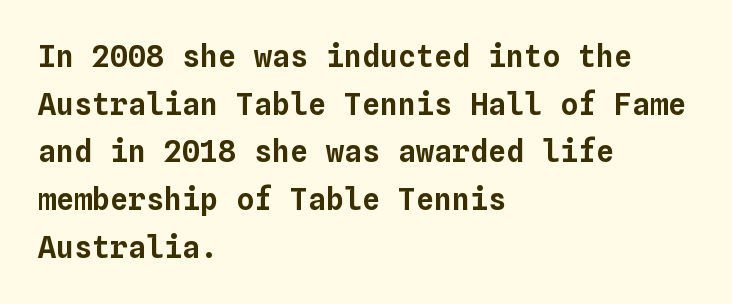
{"italic": "no", "width": "normal", "stroke_contrast": "low", "x_height": "medium", "monospaced": "yes", "underline": "no", "align": "left", "line_spacing": "normal", "line_spacing_ratio": 1.59, "letter_spacing": "normal", "letter_spacing_em": 0.0, "glyph_px": 30}
